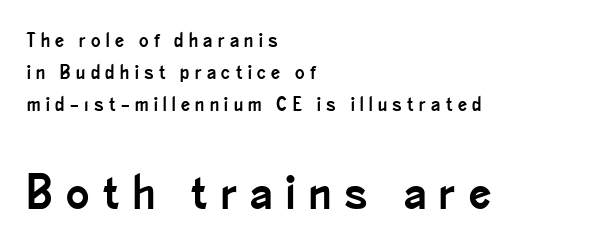
{"serif": "no", "italic": "no", "width": "condensed", "stroke_contrast": "low", "x_height": "small", "monospaced": "no", "underline": "no", "align": "left", "line_spacing": "normal", "line_spacing_ratio": 1.6, "letter_spacing": "wide", "letter_spacing_em": 0.27, "larger_block": "second", "size_ratio": 2.45, "glyph_px": 49}
